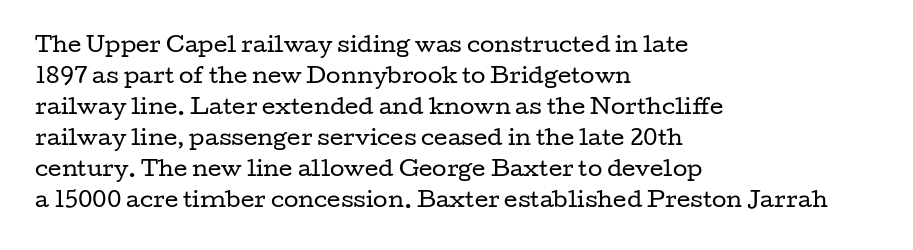
The image shows 21 px text type, upright; set left-aligned, normal line spacing (1.48x), normal letter spacing, not underlined.
